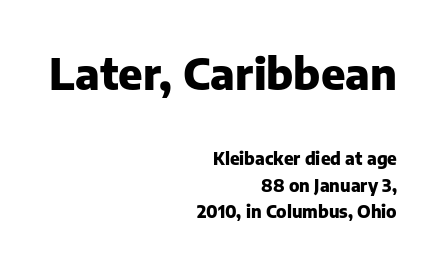
The image shows 43 px heavy sans-serif type, upright; set right-aligned, normal line spacing (1.57x), normal letter spacing, not underlined; the first (top) block is 2.53x larger; low stroke contrast and a medium x-height.
